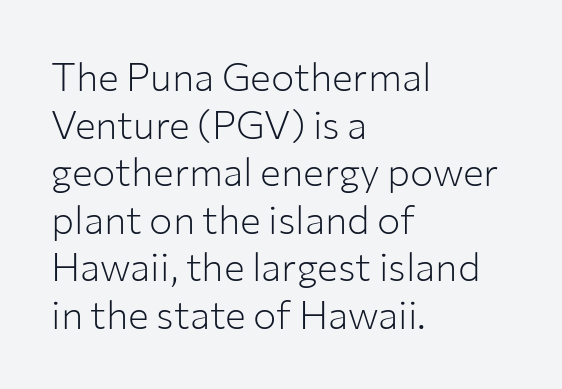
{"serif": "no", "italic": "no", "bold": "no", "weight": "light", "width": "normal", "stroke_contrast": "low", "x_height": "medium", "monospaced": "no", "underline": "no", "align": "left", "line_spacing_ratio": 1.22, "letter_spacing": "normal", "letter_spacing_em": 0.0, "glyph_px": 39}
